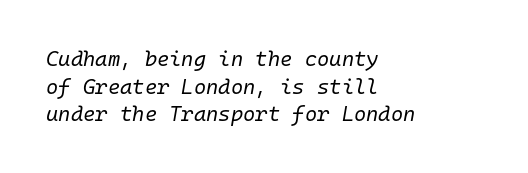
{"italic": "yes", "lean": "right", "slant_degrees": 10, "bold": "no", "underline": "no", "align": "left", "line_spacing": "normal", "line_spacing_ratio": 1.31, "letter_spacing": "normal", "letter_spacing_em": 0.0, "glyph_px": 21}
